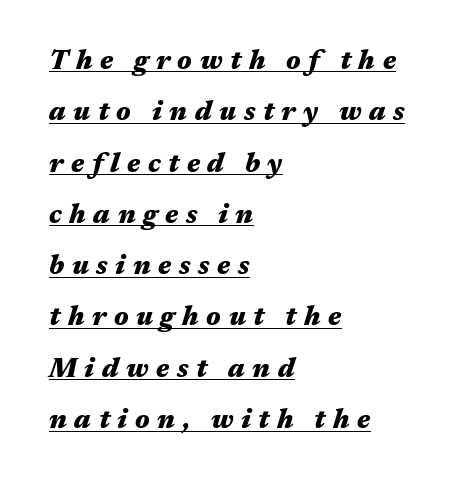
Q: Is the text bold? A: Yes.
Q: Is the text italic (slanted)? A: Yes, it leans right by about 17 degrees.
Q: Is the text underlined? A: Yes.
Q: How is the paragraph aligned? A: Left-aligned.
Q: Is the spacing between letters normal or unusually wide? A: Unusually wide.
Q: Is the spacing between lines tight, normal or loose? A: Loose.
